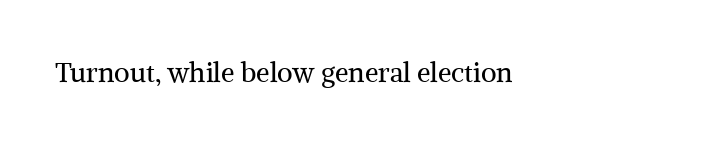
{"italic": "no", "bold": "no", "underline": "no", "letter_spacing": "normal", "letter_spacing_em": 0.0, "glyph_px": 27}
